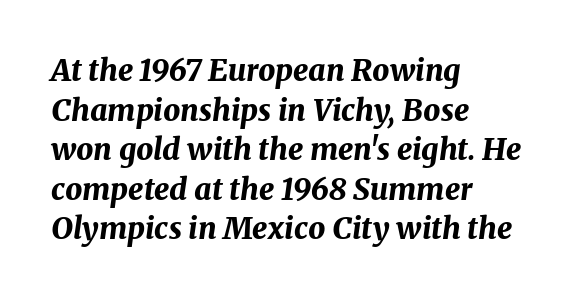
{"italic": "yes", "lean": "right", "slant_degrees": 8, "bold": "yes", "weight": "bold", "width": "normal", "stroke_contrast": "medium", "x_height": "medium", "monospaced": "no", "underline": "no", "align": "left", "line_spacing": "normal", "line_spacing_ratio": 1.32, "letter_spacing": "normal", "letter_spacing_em": 0.0, "glyph_px": 30}
